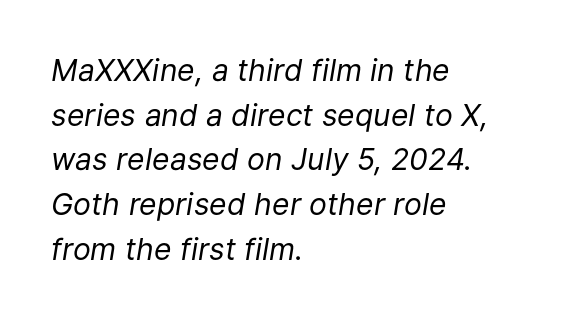
Q: Is the text bold? A: No.
Q: Is the text italic (slanted)? A: Yes, it leans right by about 9 degrees.
Q: Is the text underlined? A: No.
Q: How is the paragraph aligned? A: Left-aligned.
Q: Is the spacing between letters normal or unusually wide? A: Normal.
Q: Is the spacing between lines tight, normal or loose? A: Normal.
Q: Width (condensed, normal, or wide)? A: Normal.
Q: Stroke contrast? A: Low.
Q: x-height? A: Medium.
Q: Monospaced? A: No.
